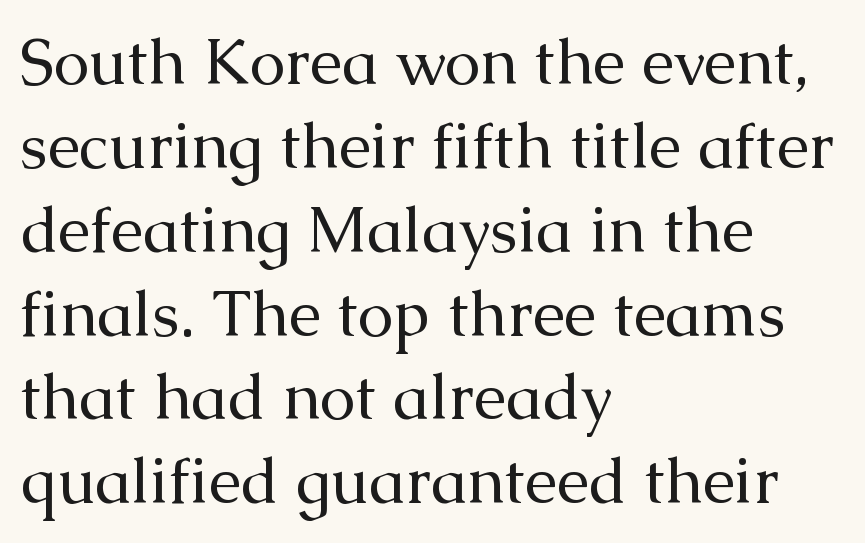
The image shows 64 px regular-weight serif type, upright; set left-aligned, normal line spacing (1.31x), normal letter spacing, not underlined; medium stroke contrast and a medium x-height.
